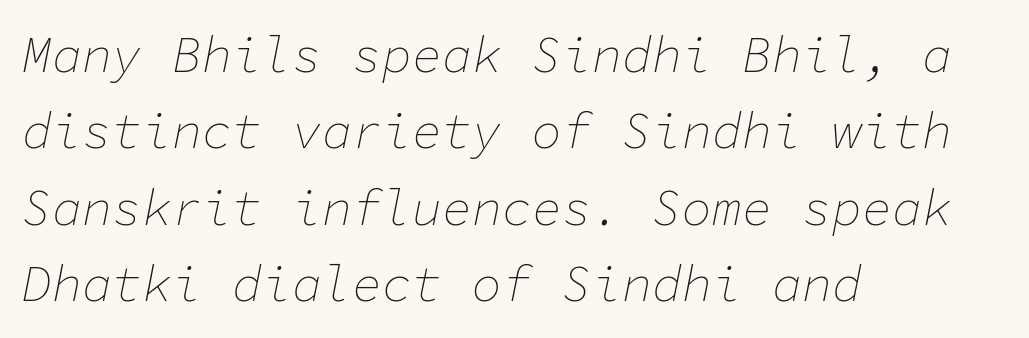
The image shows 50 px thin type, italic (leaning right), monospaced; set left-aligned, normal line spacing (1.53x), normal letter spacing, not underlined; low stroke contrast and a medium x-height.
